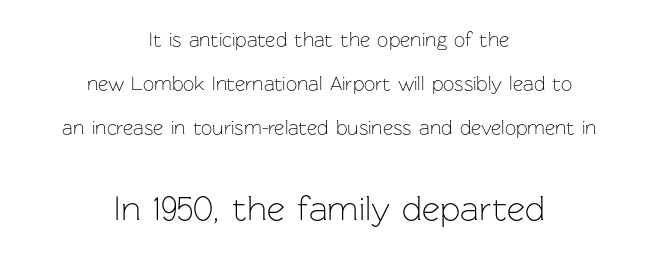
{"serif": "no", "italic": "no", "bold": "no", "weight": "light", "width": "normal", "stroke_contrast": "low", "x_height": "medium", "monospaced": "no", "underline": "no", "align": "center", "line_spacing": "loose", "line_spacing_ratio": 2.2, "letter_spacing": "normal", "letter_spacing_em": 0.0, "larger_block": "second", "size_ratio": 1.75, "glyph_px": 35}
